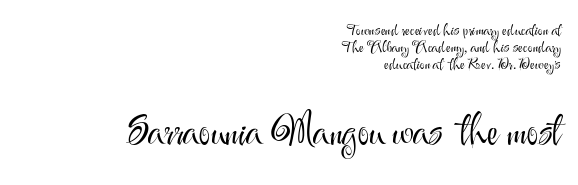
{"serif": "no", "bold": "no", "weight": "light", "width": "normal", "stroke_contrast": "medium", "x_height": "small", "monospaced": "no", "underline": "no", "align": "right", "line_spacing": "tight", "line_spacing_ratio": 1.06, "letter_spacing": "normal", "letter_spacing_em": 0.0, "larger_block": "second", "size_ratio": 2.5, "glyph_px": 40}
